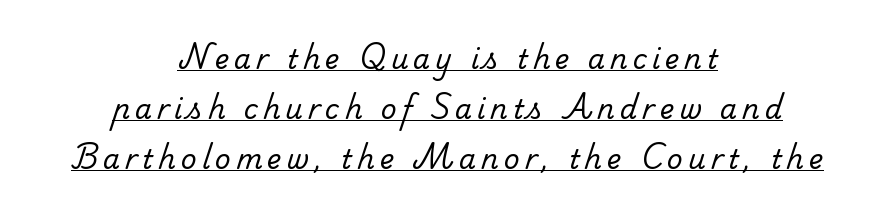
{"bold": "no", "underline": "yes", "align": "center", "line_spacing_ratio": 1.85, "glyph_px": 27}
